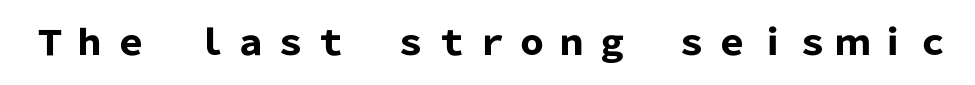
Think of a printed novel: that variable character pitch is what you see here. Its strokes are broad and dark, the hallmark of bold type. What kind of face is this? One without serifs — a sans. Check the space under the baseline: it is left empty. The letters stand upright; this is a roman face.
